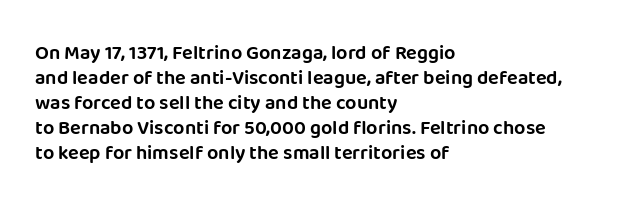
Q: Is the text italic (slanted)? A: No, it is upright.
Q: Is the text underlined? A: No.
Q: How is the paragraph aligned? A: Left-aligned.
Q: Is the spacing between letters normal or unusually wide? A: Normal.
Q: Is the spacing between lines tight, normal or loose? A: Normal.
